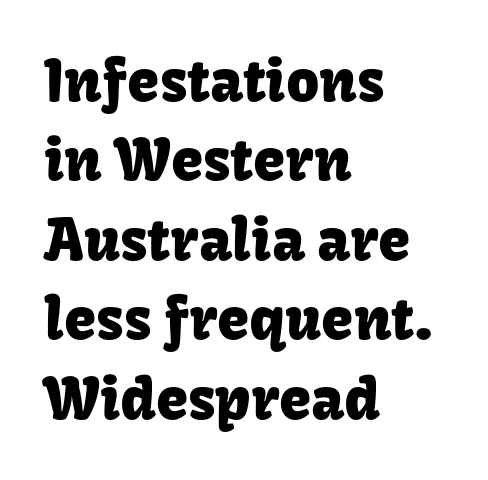
{"serif": "no", "italic": "no", "width": "normal", "stroke_contrast": "low", "x_height": "medium", "monospaced": "no", "underline": "no", "align": "left", "line_spacing": "normal", "line_spacing_ratio": 1.37, "letter_spacing": "normal", "letter_spacing_em": 0.0, "glyph_px": 58}
